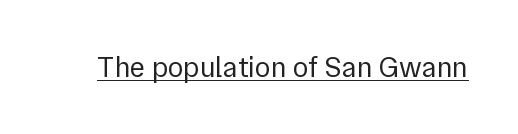
Q: Is the text bold? A: No.
Q: Is the text italic (slanted)? A: No, it is upright.
Q: Is the typeface a serif or a sans-serif typeface? A: Sans-serif.
Q: Is the text underlined? A: Yes.
Q: Is the spacing between letters normal or unusually wide? A: Normal.
Q: Width (condensed, normal, or wide)? A: Normal.
Q: x-height? A: Medium.
Q: Monospaced? A: No.
